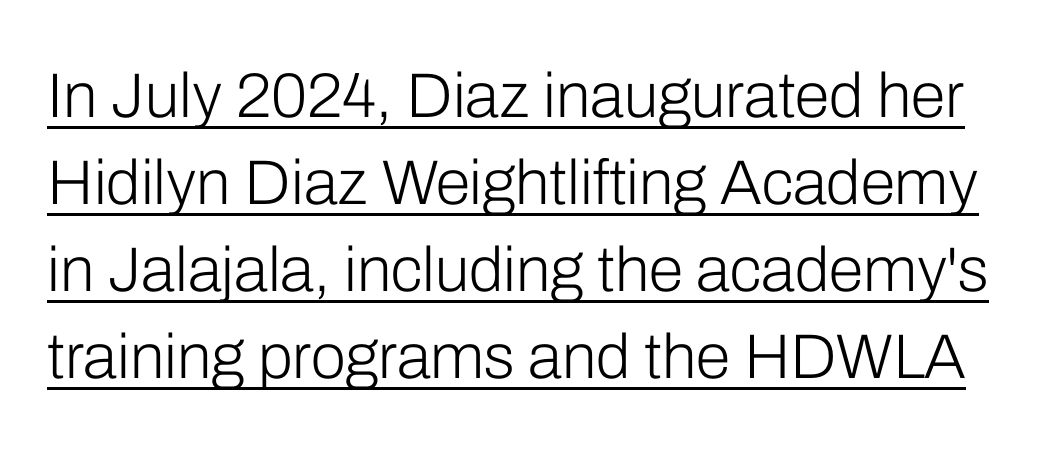
Q: Is the text bold? A: No.
Q: Is the text italic (slanted)? A: No, it is upright.
Q: Is the typeface a serif or a sans-serif typeface? A: Sans-serif.
Q: Is the text underlined? A: Yes.
Q: Is the spacing between letters normal or unusually wide? A: Normal.
Q: Is the spacing between lines tight, normal or loose? A: Normal.
Q: Width (condensed, normal, or wide)? A: Normal.
Q: Stroke contrast? A: Low.
Q: x-height? A: Medium.
Q: Monospaced? A: No.
